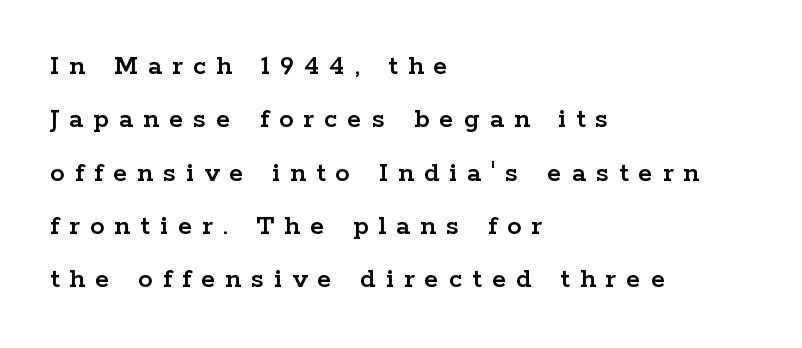
Q: Is the text italic (slanted)? A: No, it is upright.
Q: Is the typeface a serif or a sans-serif typeface? A: Serif.
Q: Is the text underlined? A: No.
Q: How is the paragraph aligned? A: Left-aligned.
Q: Is the spacing between letters normal or unusually wide? A: Unusually wide.
Q: Width (condensed, normal, or wide)? A: Wide.
Q: Stroke contrast? A: Low.
Q: x-height? A: Medium.
Q: Monospaced? A: No.
